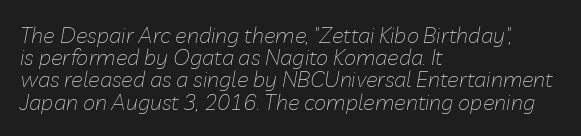
Alignment: flush left. Honestly, there is no underline to notice here at all. One glance says dense: line gaps are narrower than usual. Ink coverage per letter is moderate at most. Is the type slanted? Yes — the strokes lean at a clear angle. Default kerning and tracking; the words read as compact shapes.
